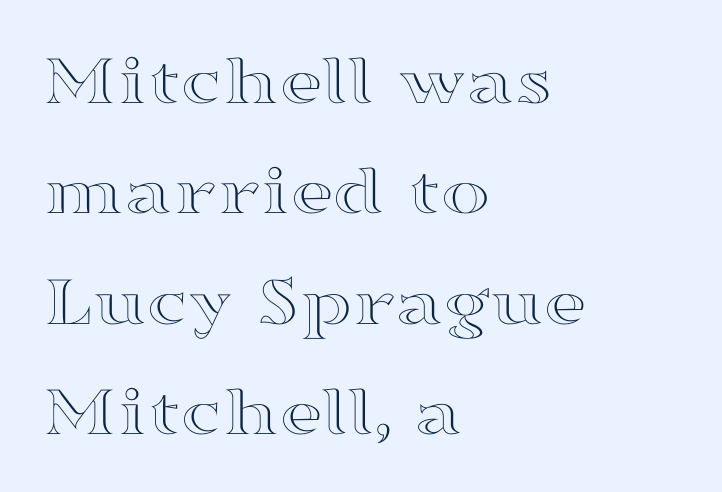
Q: Is the text italic (slanted)? A: No, it is upright.
Q: Is the text underlined? A: No.
Q: How is the paragraph aligned? A: Left-aligned.
Q: Is the spacing between letters normal or unusually wide? A: Normal.
Q: Is the spacing between lines tight, normal or loose? A: Normal.
Q: Width (condensed, normal, or wide)? A: Wide.
Q: x-height? A: Medium.
Q: Monospaced? A: No.
